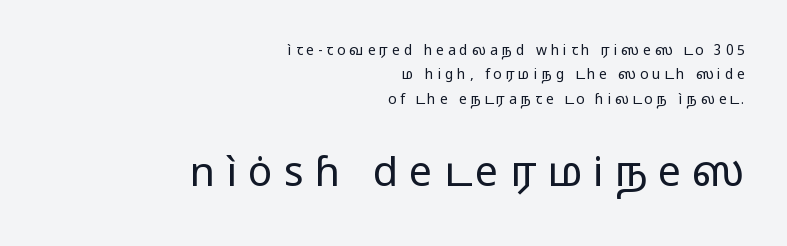
The horizontal fit of the characters is loose and conspicuously gappy. Does the copy run flush right? Yes — the right margin is perfectly even. The lettering stays uniformly vertical, giving the passage a roman look. A clean baseline with only descenders dipping below it.
